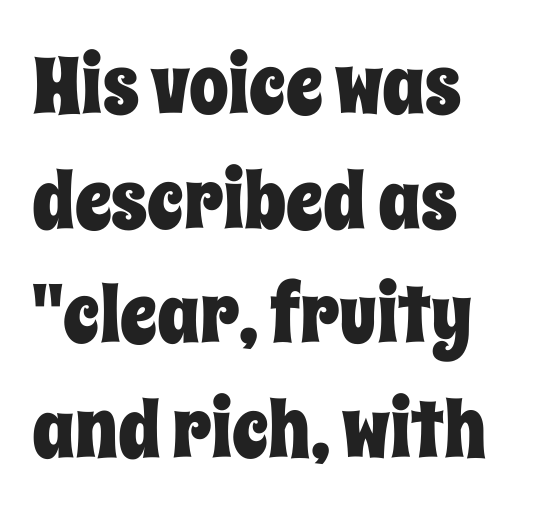
Q: Is the text italic (slanted)? A: No, it is upright.
Q: Is the text underlined? A: No.
Q: How is the paragraph aligned? A: Left-aligned.
Q: Is the spacing between letters normal or unusually wide? A: Normal.
Q: Is the spacing between lines tight, normal or loose? A: Normal.
Q: Width (condensed, normal, or wide)? A: Condensed.
Q: Stroke contrast? A: Low.
Q: x-height? A: Large.
Q: Monospaced? A: No.
